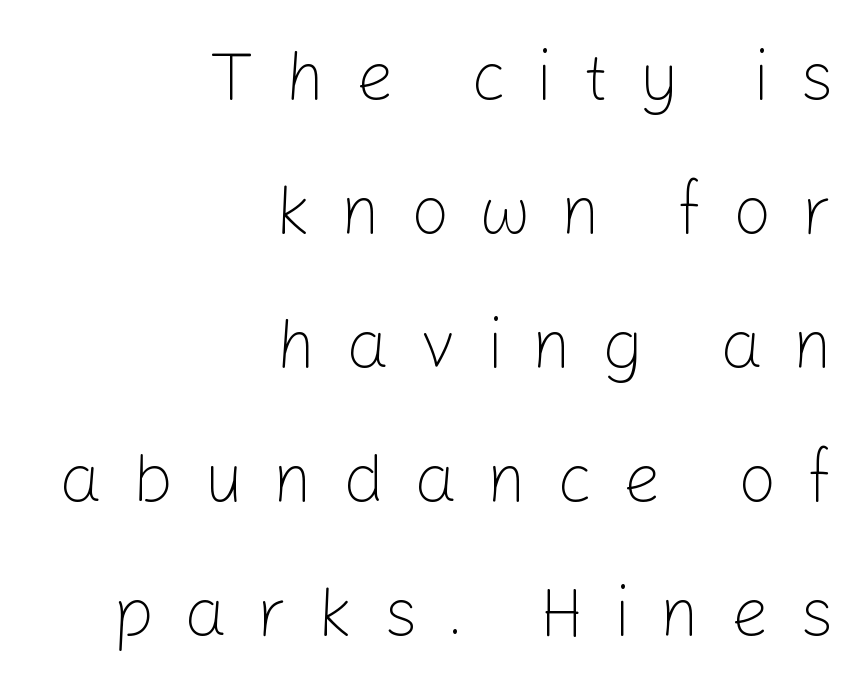
Q: Is the text bold? A: No.
Q: Is the text italic (slanted)? A: No, it is upright.
Q: Is the typeface a serif or a sans-serif typeface? A: Sans-serif.
Q: Is the text underlined? A: No.
Q: How is the paragraph aligned? A: Right-aligned.
Q: Is the spacing between letters normal or unusually wide? A: Unusually wide.
Q: Is the spacing between lines tight, normal or loose? A: Loose.
Q: Width (condensed, normal, or wide)? A: Normal.
Q: Stroke contrast? A: Low.
Q: x-height? A: Medium.
Q: Monospaced? A: No.
